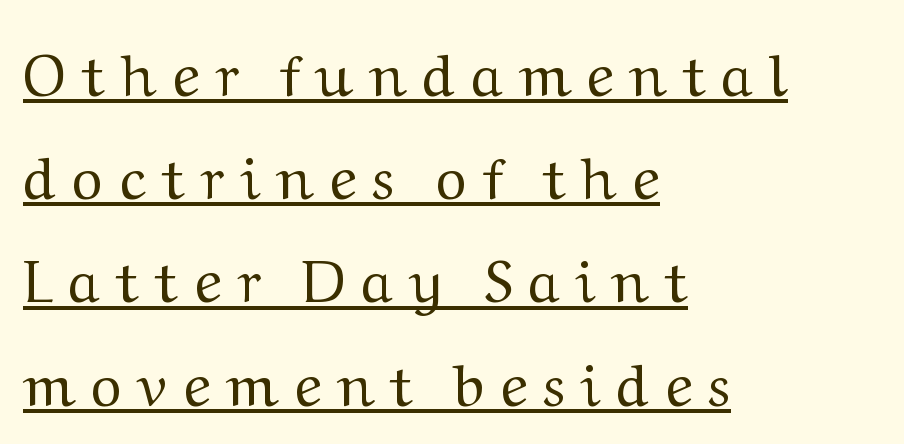
In terms of letterspacing, this is a distinctly airy, spread setting. Examine the stroke ends and you'll spot serifs. Here the designer chose a conventional face with non-uniform glyph widths. The passage shown is not bold in any degree.
